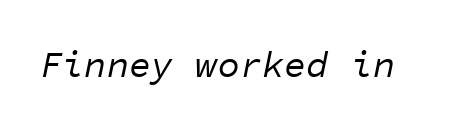
The image shows 37 px regular-weight type, italic (leaning right), monospaced; set normal letter spacing, not underlined; low stroke contrast and a medium x-height.
